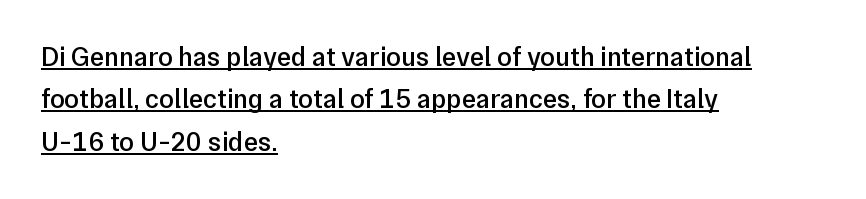
The image shows 27 px text type, upright; set left-aligned, normal line spacing (1.57x), normal letter spacing, underlined.
